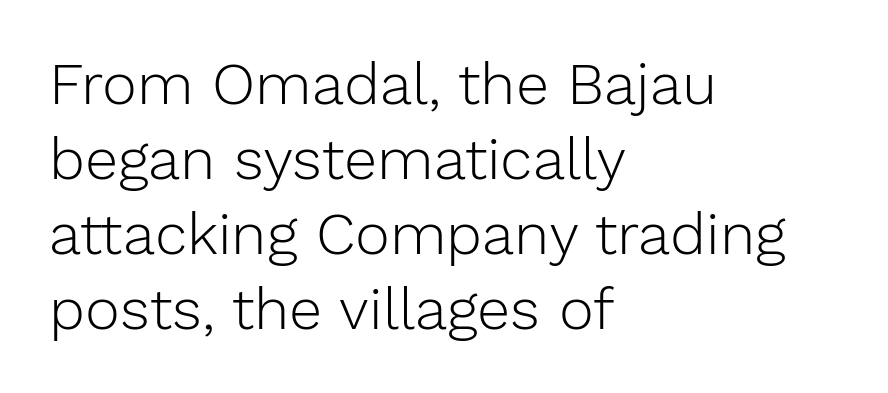
Typeset ragged right — the left edge is the straight one. The rendering uses natural spacing where letterforms have individual widths. Quick note: underline off. This block has exactly the height ordinary leading produces.
